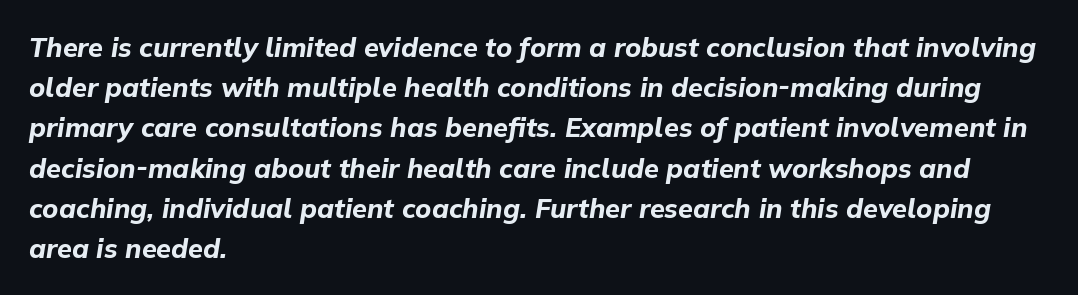
{"italic": "yes", "lean": "right", "slant_degrees": 9, "bold": "yes", "underline": "no", "align": "left", "line_spacing": "normal", "line_spacing_ratio": 1.49, "letter_spacing": "normal", "letter_spacing_em": 0.0, "glyph_px": 27}
